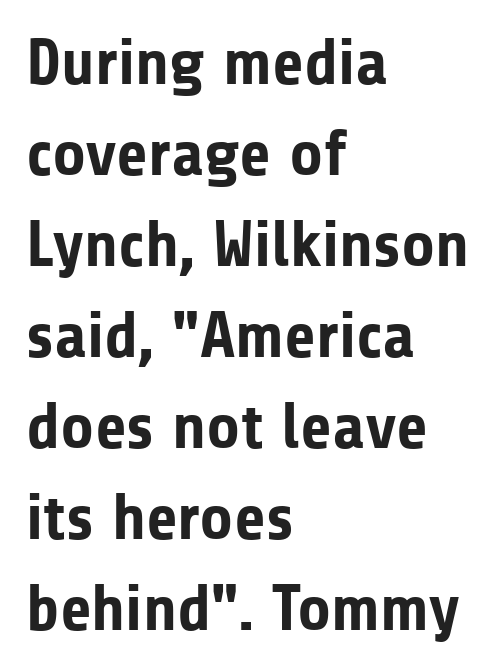
The leading is moderate, giving the passage an even texture. Which margin do the lines hug? The left one — the right edge is uneven. Plenty of ink on the page — the face is bold. Is this a fixed-width face? No — the glyphs have proportional, varying widths. Unlike italic type, these characters show no tilt at all.
